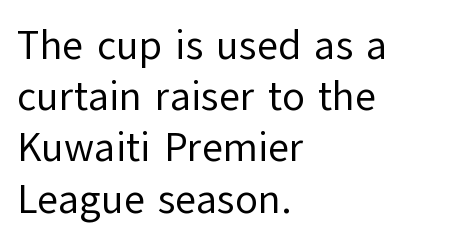
The image shows 41 px regular-weight sans-serif type, upright; set left-aligned, normal line spacing (1.25x), normal letter spacing, not underlined; low stroke contrast and a medium x-height.
